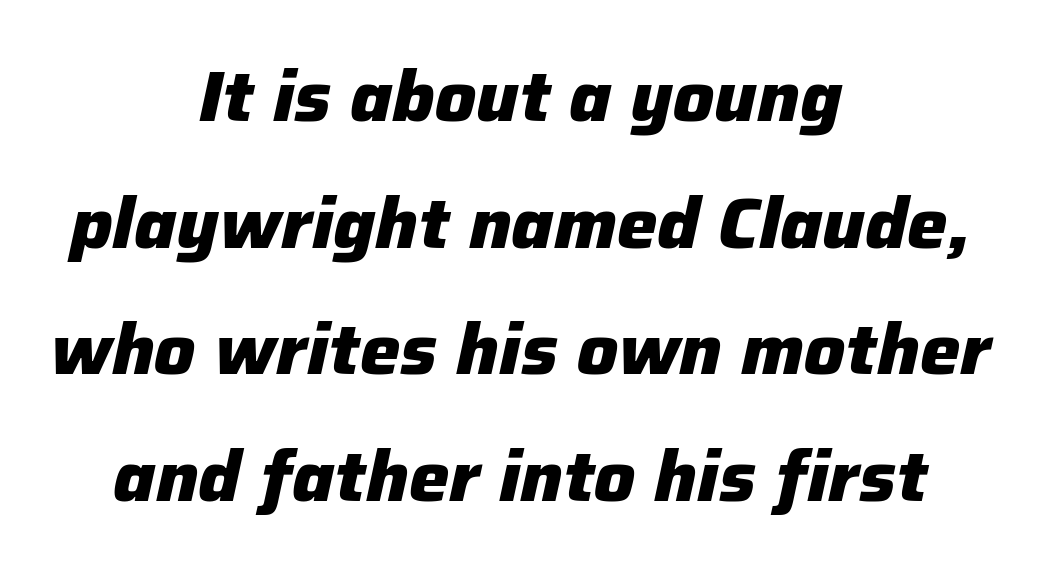
Q: Is the text bold? A: Yes.
Q: Is the text italic (slanted)? A: Yes, it leans right by about 12 degrees.
Q: Is the text underlined? A: No.
Q: How is the paragraph aligned? A: Centered.
Q: Is the spacing between letters normal or unusually wide? A: Normal.
Q: Width (condensed, normal, or wide)? A: Normal.
Q: Stroke contrast? A: Low.
Q: x-height? A: Medium.
Q: Monospaced? A: No.
